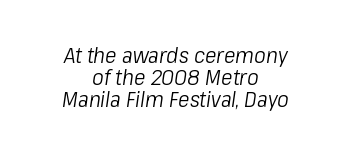
{"italic": "yes", "lean": "right", "slant_degrees": 8, "bold": "no", "underline": "no", "align": "center", "line_spacing": "tight", "line_spacing_ratio": 0.99, "letter_spacing": "normal", "letter_spacing_em": 0.0, "glyph_px": 22}
